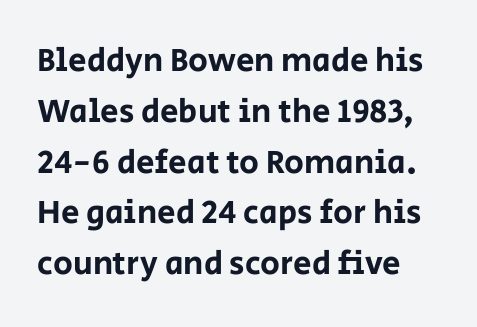
Q: Is the text italic (slanted)? A: No, it is upright.
Q: Is the typeface a serif or a sans-serif typeface? A: Sans-serif.
Q: Is the text underlined? A: No.
Q: Is the spacing between letters normal or unusually wide? A: Normal.
Q: Is the spacing between lines tight, normal or loose? A: Normal.
Q: Width (condensed, normal, or wide)? A: Normal.
Q: Stroke contrast? A: Low.
Q: x-height? A: Large.
Q: Monospaced? A: No.
